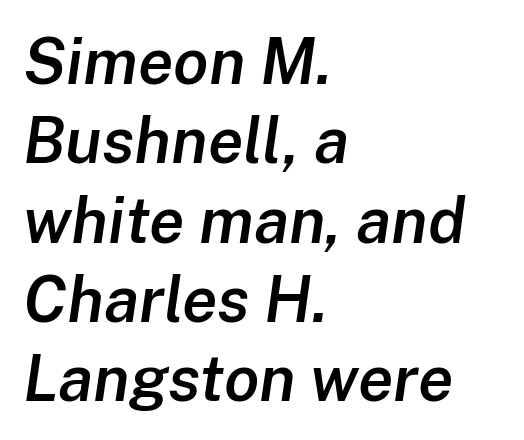
The image shows 64 px semibold type, italic (leaning right); set left-aligned, line spacing 1.24x, normal letter spacing, not underlined; low stroke contrast and a medium x-height.
